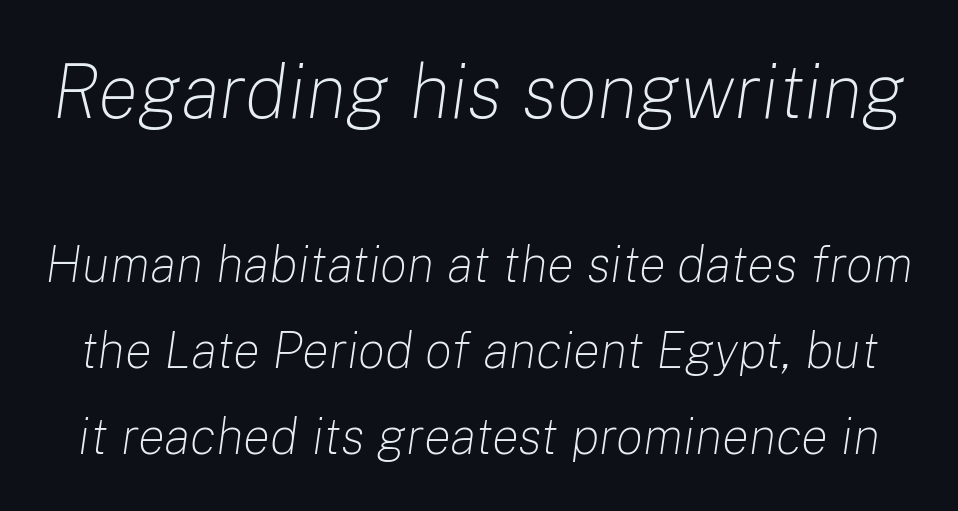
The image shows 76 px light type, italic (leaning right); set normal line spacing (1.68x), normal letter spacing, not underlined; the first (top) block is 1.49x larger; low stroke contrast and a medium x-height.
